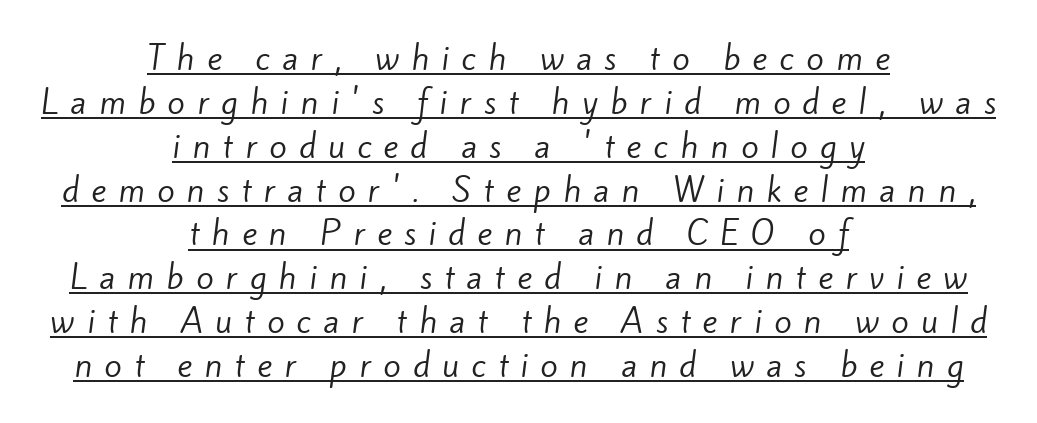
Q: Is the text bold? A: No.
Q: Is the typeface a serif or a sans-serif typeface? A: Sans-serif.
Q: Is the text underlined? A: Yes.
Q: How is the paragraph aligned? A: Centered.
Q: Is the spacing between letters normal or unusually wide? A: Unusually wide.
Q: Is the spacing between lines tight, normal or loose? A: Normal.
Q: Width (condensed, normal, or wide)? A: Normal.
Q: Stroke contrast? A: Low.
Q: x-height? A: Small.
Q: Monospaced? A: No.
